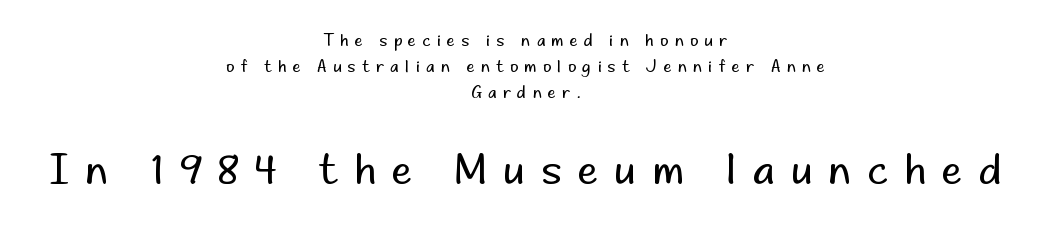
The image shows 41 px regular-weight sans-serif type, upright; set centered, normal line spacing (1.64x), unusually wide letter spacing (+0.4 em), not underlined; the second (bottom) block is 2.56x larger; low stroke contrast and a small x-height.
